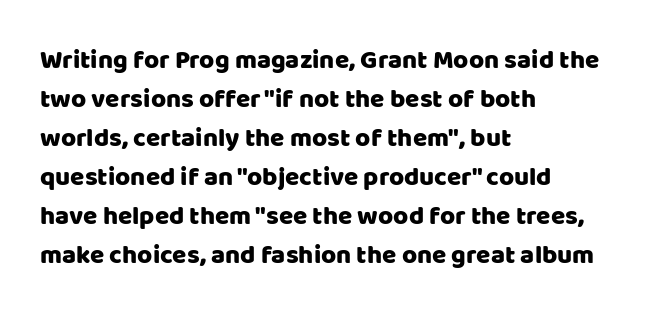
The compositor pushed each line to the left boundary. Every stem runs plumb, perpendicular to the baseline. This sample keeps an unexceptional amount of space between lines. Here the glyphs are tracked normally, forming tight word shapes. Descender tails drop into unmarked territory.
